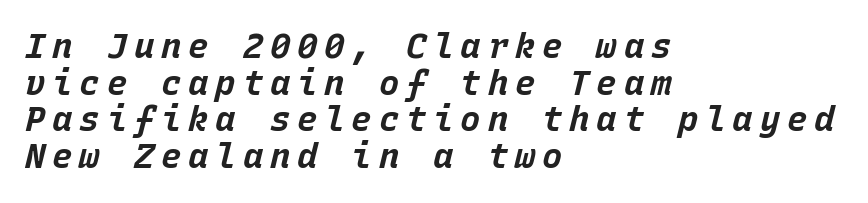
The image shows 34 px bold type, italic (leaning right), monospaced; set left-aligned, tight line spacing (1.08x), unusually wide letter spacing (+0.2 em), not underlined; low stroke contrast and a large x-height.
